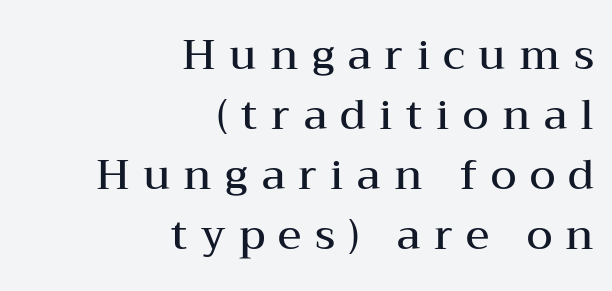
{"serif": "yes", "italic": "no", "bold": "semi", "weight": "semibold", "width": "wide", "stroke_contrast": "medium", "x_height": "medium", "monospaced": "no", "underline": "no", "align": "right", "line_spacing": "normal", "line_spacing_ratio": 1.43, "letter_spacing": "wide", "letter_spacing_em": 0.32, "glyph_px": 42}
